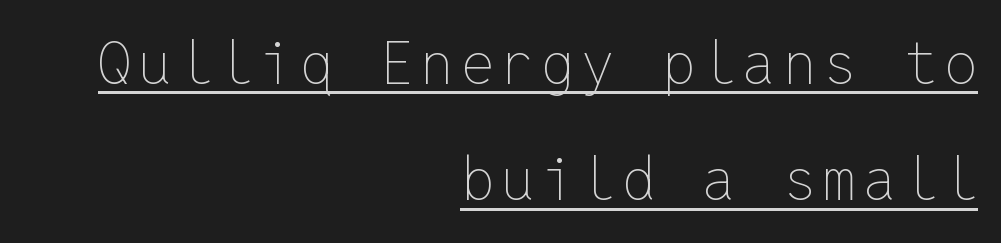
The image shows 59 px thin type, upright, monospaced; set right-aligned, loose line spacing (1.97x), underlined; low stroke contrast and a medium x-height.
